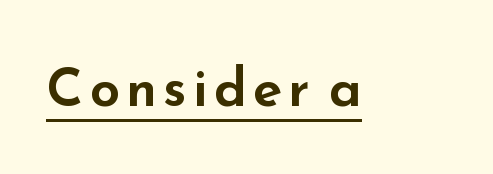
The image shows 54 px wide sans-serif type, upright; set underlined; low stroke contrast and a small x-height.
